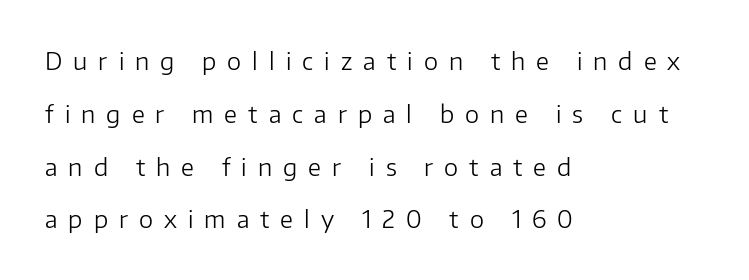
Beneath every word, the page is bare. Which margin do the lines hug? The left one — the right edge is uneven. The font's upright variant was chosen for this text. The line texture is sparse and dotted thanks to wide tracking. Leading is clearly above the norm, producing a sparse column. A quiet, ordinary-to-light weight characterises the typeface.
